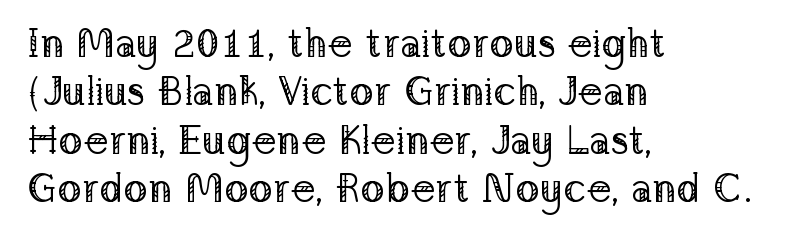
The image shows 40 px regular-weight serif type, upright; set left-aligned, line spacing 1.21x, normal letter spacing, not underlined; low stroke contrast and a medium x-height.
